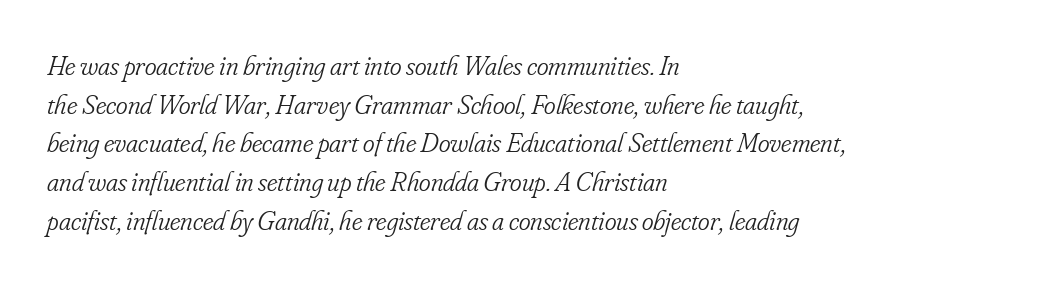
{"serif": "yes", "italic": "yes", "lean": "right", "slant_degrees": 16, "bold": "no", "weight": "light", "width": "condensed", "stroke_contrast": "low", "x_height": "small", "monospaced": "no", "underline": "no", "align": "left", "line_spacing": "normal", "line_spacing_ratio": 1.38, "letter_spacing": "normal", "letter_spacing_em": 0.0, "glyph_px": 28}
